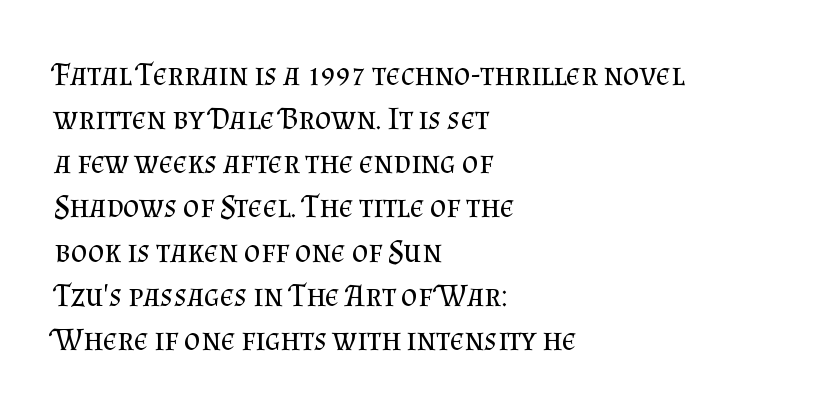
The image shows 32 px regular-weight serif type, upright; set left-aligned, normal line spacing (1.38x), normal letter spacing, not underlined; medium stroke contrast and a small x-height.
